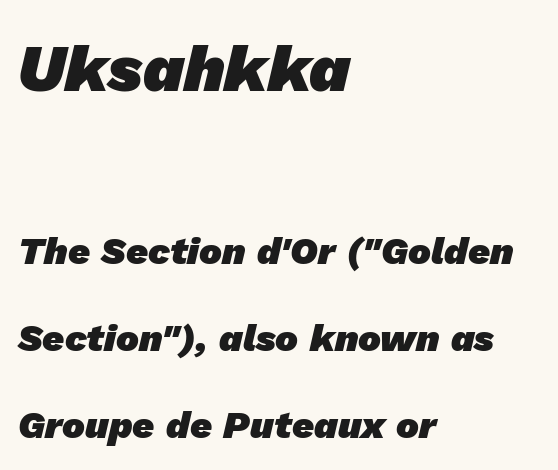
{"serif": "no", "bold": "yes", "weight": "heavy", "width": "normal", "stroke_contrast": "low", "x_height": "medium", "monospaced": "no", "underline": "no", "align": "left", "line_spacing": "loose", "line_spacing_ratio": 2.29, "letter_spacing": "normal", "letter_spacing_em": 0.0, "larger_block": "first", "size_ratio": 1.74, "glyph_px": 66}
